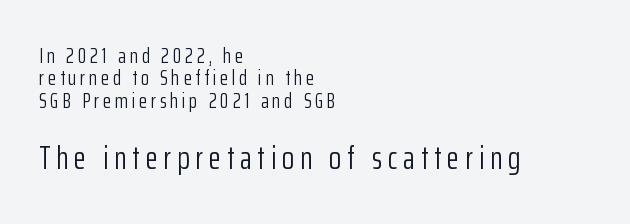
The passage shown stacks its lines with hardly any gap. Italic: no, the glyphs are upright roman. Between these two stacked blocks, the lower one wins on size. Descenders hang freely into open space. A classic flush-left, rag-right setting is used for this passage. Varying glyph widths throughout — classic text-font behaviour.
